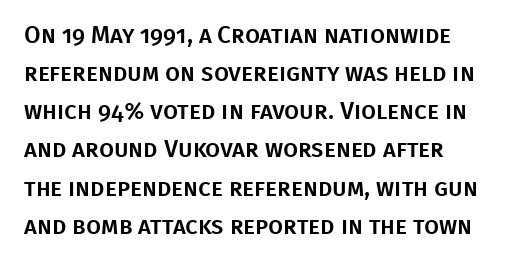
{"italic": "no", "underline": "no", "line_spacing": "normal", "line_spacing_ratio": 1.59, "letter_spacing": "normal", "letter_spacing_em": 0.0, "glyph_px": 24}
